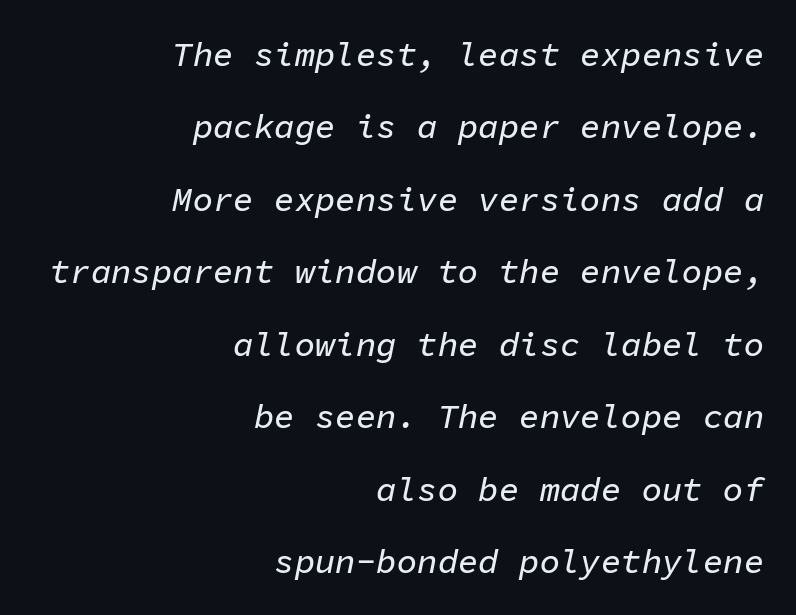
The image shows 34 px text type, italic (leaning right), monospaced; set right-aligned, loose line spacing (2.13x), normal letter spacing, not underlined; low stroke contrast and a medium x-height.
